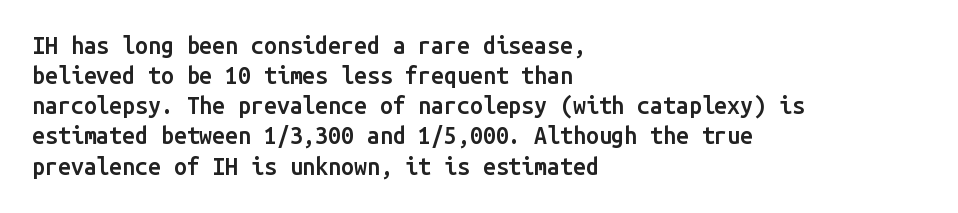
The image shows 23 px text type, upright; set left-aligned, normal line spacing (1.31x), normal letter spacing, not underlined.
